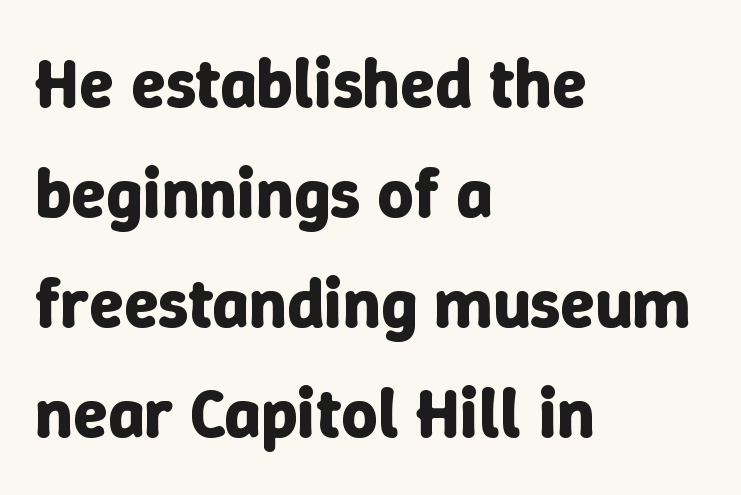
Is the type bold? Yes — the strokes are clearly thick and heavy. Looks like regular typesetting: each glyph gets only the width it needs. Beneath every word, the page is bare. The lines in this sample share a left origin and differ only in where they stop.
